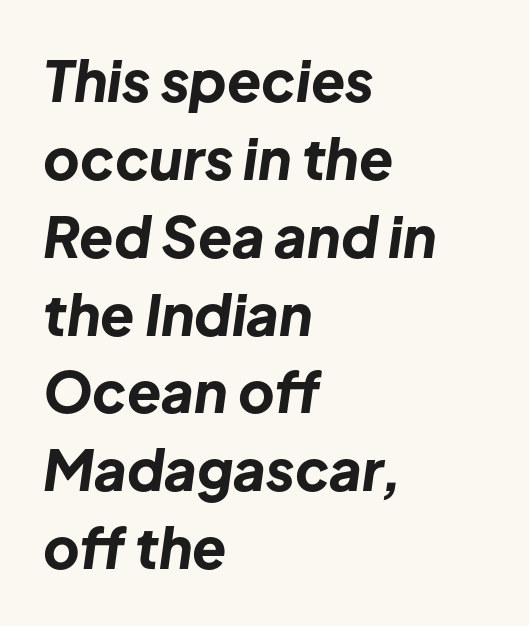
{"italic": "yes", "lean": "right", "slant_degrees": 8, "bold": "yes", "weight": "bold", "width": "normal", "stroke_contrast": "low", "x_height": "medium", "monospaced": "no", "underline": "no", "align": "left", "line_spacing": "normal", "line_spacing_ratio": 1.39, "letter_spacing": "normal", "letter_spacing_em": 0.0, "glyph_px": 56}
